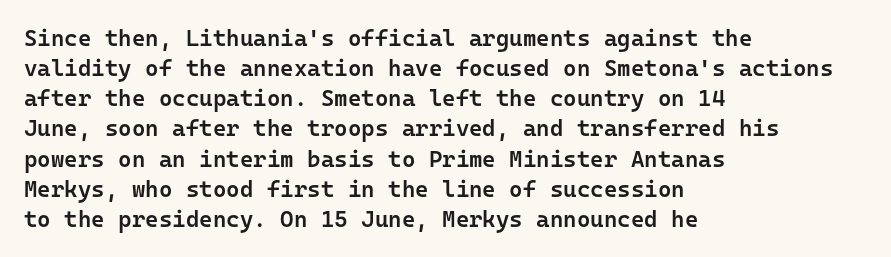
The image shows 23 px text type, upright; set left-aligned, normal line spacing (1.31x), normal letter spacing, not underlined.
